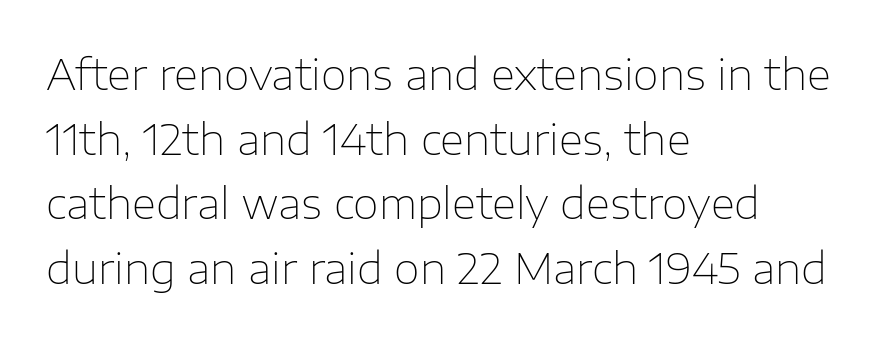
The image shows 42 px thin sans-serif type, upright; set left-aligned, normal line spacing (1.54x), normal letter spacing, not underlined; low stroke contrast and a medium x-height.
